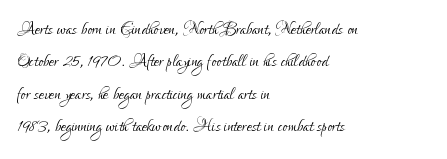
The tracking reads as untouched default to a designer's eye. Layout note: lines flush left. Students, observe: this is what conventionally led text looks like. Underline: absent.
